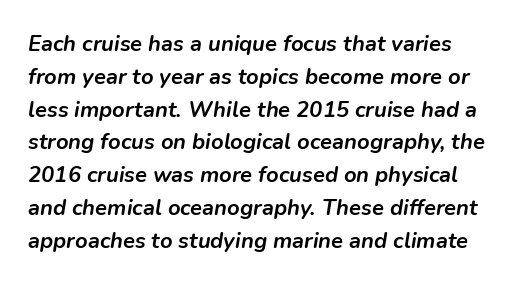
{"italic": "yes", "lean": "right", "slant_degrees": 9, "bold": "yes", "underline": "no", "line_spacing": "normal", "line_spacing_ratio": 1.49, "letter_spacing": "normal", "letter_spacing_em": 0.0, "glyph_px": 22}
